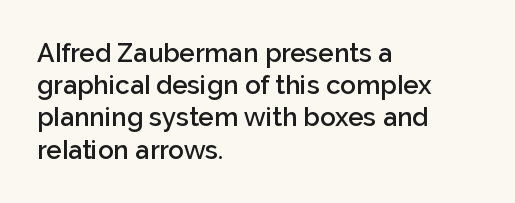
Italic? Not at all — the glyphs are vertical. The space beneath each line is pristine and unruled. Stems and bowls a touch heavier than normal — semibold. The paragraph shown leans on its left margin.
